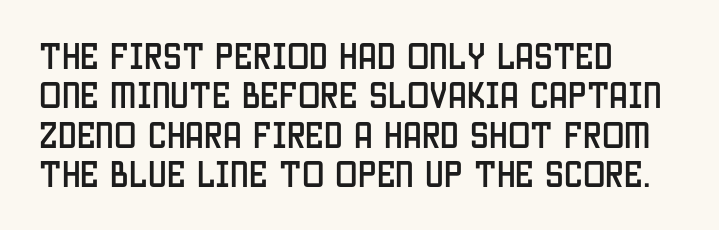
{"serif": "no", "italic": "no", "width": "condensed", "stroke_contrast": "low", "x_height": "large", "monospaced": "no", "underline": "no", "align": "left", "line_spacing": "normal", "line_spacing_ratio": 1.31, "letter_spacing": "normal", "letter_spacing_em": 0.0, "glyph_px": 30}
